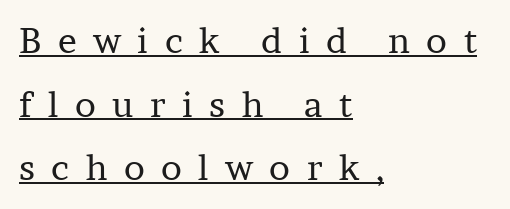
Q: Is the text bold? A: No.
Q: Is the text italic (slanted)? A: No, it is upright.
Q: Is the typeface a serif or a sans-serif typeface? A: Serif.
Q: Is the text underlined? A: Yes.
Q: How is the paragraph aligned? A: Left-aligned.
Q: Is the spacing between letters normal or unusually wide? A: Unusually wide.
Q: Width (condensed, normal, or wide)? A: Normal.
Q: Stroke contrast? A: Low.
Q: x-height? A: Medium.
Q: Monospaced? A: No.
